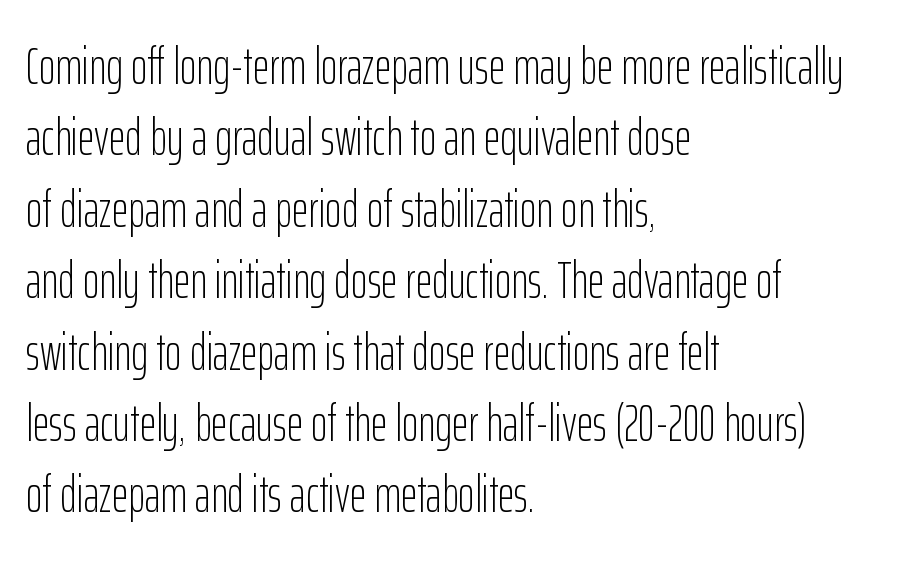
Spacing between characters is what you'd get straight out of the box. Posture: straight, roman, zero tilt. The gap between lines stays unmarked. Is this a fixed-width face? No — the glyphs have proportional, varying widths.
